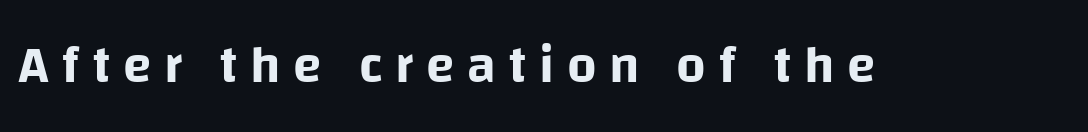
The image shows 52 px sans-serif type, upright; set unusually wide letter spacing (+0.24 em), not underlined; low stroke contrast and a large x-height.
